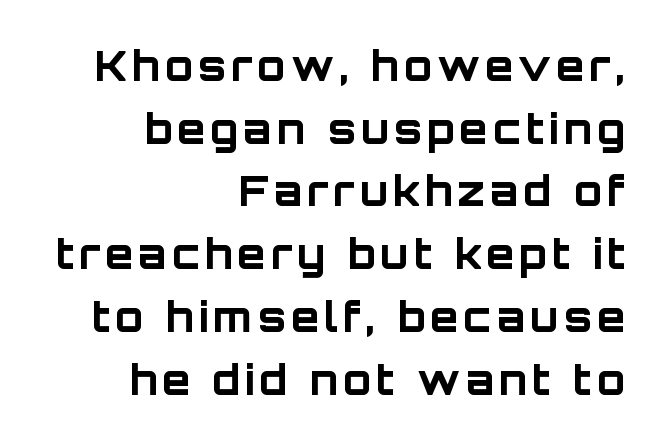
Font category for this specimen: sans-serif. The strip under each line holds only bare page. Thick stems and heavy bowls — unmistakably bold. Whoever set this chose a conventional vertical rhythm.
